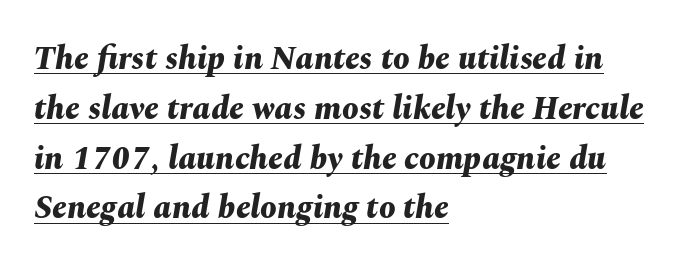
The image shows 33 px bold type, italic (leaning right); set left-aligned, normal line spacing (1.51x), normal letter spacing, underlined; medium stroke contrast and a medium x-height.
